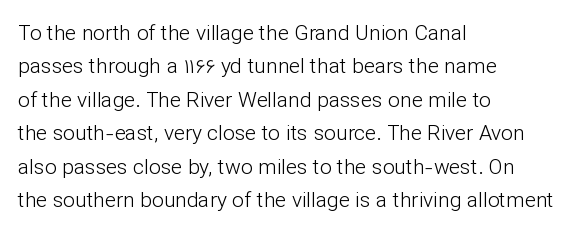
How would I describe the line gaps? Plain and ordinary. Weight: in the light-to-regular range. The type is set solid horizontally, with unmodified tracking. The lines are quadded left.
